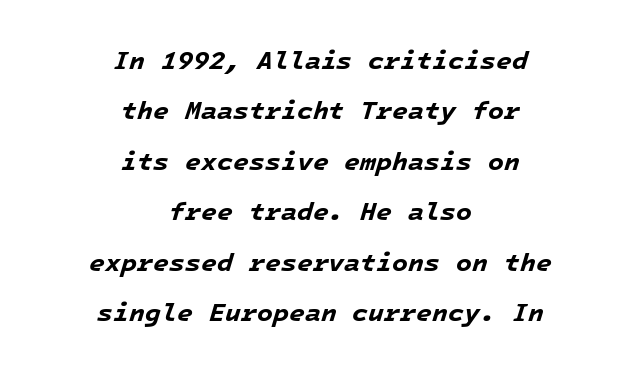
The image shows 26 px bold type, italic (leaning right); set centered, loose line spacing (1.94x), normal letter spacing, not underlined.
